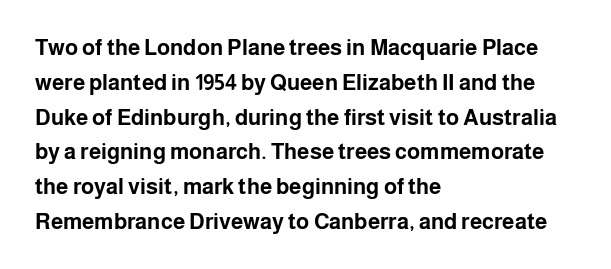
Q: Is the text bold? A: Yes.
Q: Is the text italic (slanted)? A: No, it is upright.
Q: Is the text underlined? A: No.
Q: How is the paragraph aligned? A: Left-aligned.
Q: Is the spacing between letters normal or unusually wide? A: Normal.
Q: Is the spacing between lines tight, normal or loose? A: Normal.
